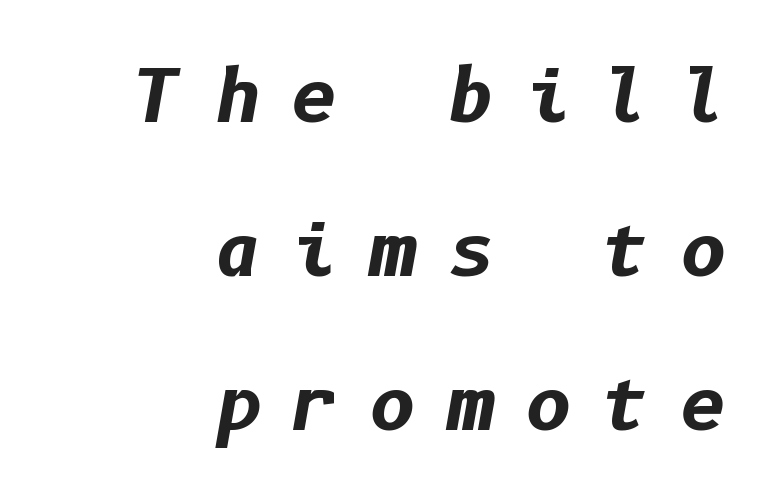
Q: Is the text bold? A: Yes.
Q: Is the text italic (slanted)? A: Yes, it leans right by about 10 degrees.
Q: Is the text underlined? A: No.
Q: How is the paragraph aligned? A: Right-aligned.
Q: Is the spacing between letters normal or unusually wide? A: Unusually wide.
Q: Is the spacing between lines tight, normal or loose? A: Loose.
Q: Width (condensed, normal, or wide)? A: Normal.
Q: Stroke contrast? A: Low.
Q: x-height? A: Medium.
